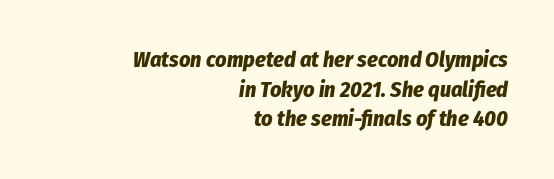
Summary of weight: heavy, a full bold. This is oblique type, the kind used for emphasis or titles. The passage shown has conventional tracking throughout. A typesetter would call this leading conventional body-copy spacing. Check the space under the baseline: it is left empty. Leftover space on each line is placed entirely before the opening word.
